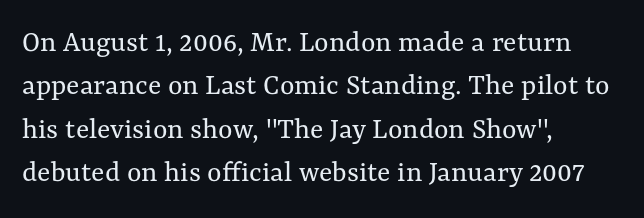
The compositor pushed each line to the left boundary. Weight class: somewhere from thin through regular. Standard letterfit; no display-style spreading of the glyphs. You can tell it's not italic because the verticals are truly vertical. This sample has the flowing, uneven cadence of proportional lettering. Beneath every word, the page is bare.
